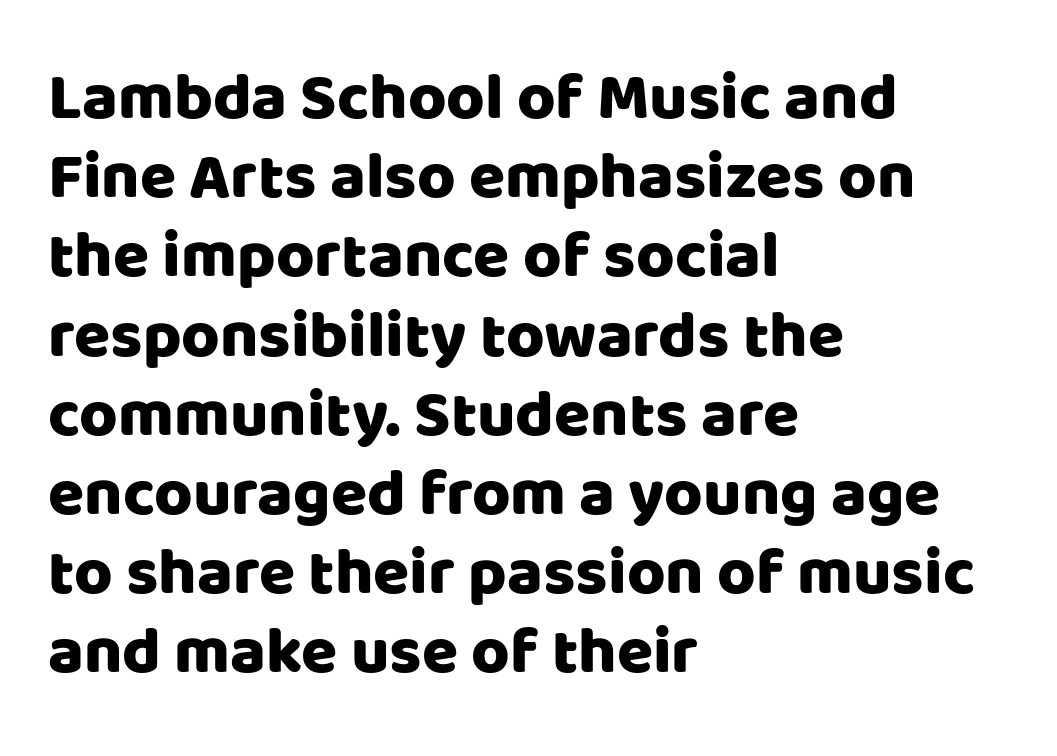
Q: Is the text italic (slanted)? A: No, it is upright.
Q: Is the typeface a serif or a sans-serif typeface? A: Sans-serif.
Q: Is the text underlined? A: No.
Q: How is the paragraph aligned? A: Left-aligned.
Q: Is the spacing between letters normal or unusually wide? A: Normal.
Q: Width (condensed, normal, or wide)? A: Normal.
Q: Stroke contrast? A: Low.
Q: x-height? A: Large.
Q: Monospaced? A: No.
